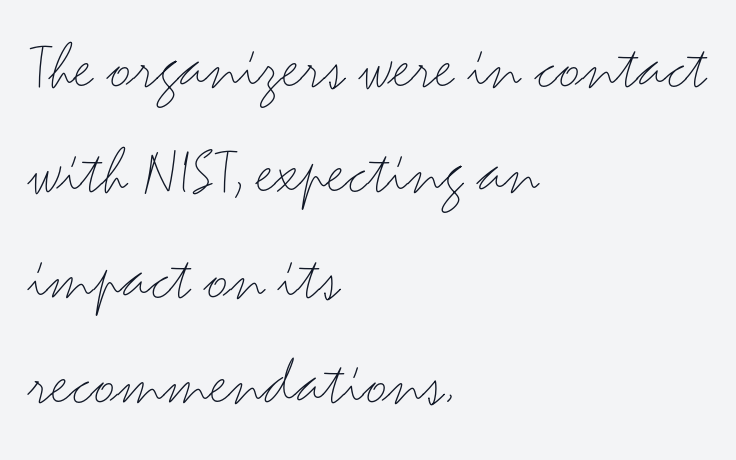
The image shows 68 px light, wide sans-serif type; set left-aligned, normal line spacing (1.55x), normal letter spacing, not underlined; medium stroke contrast and a small x-height.
